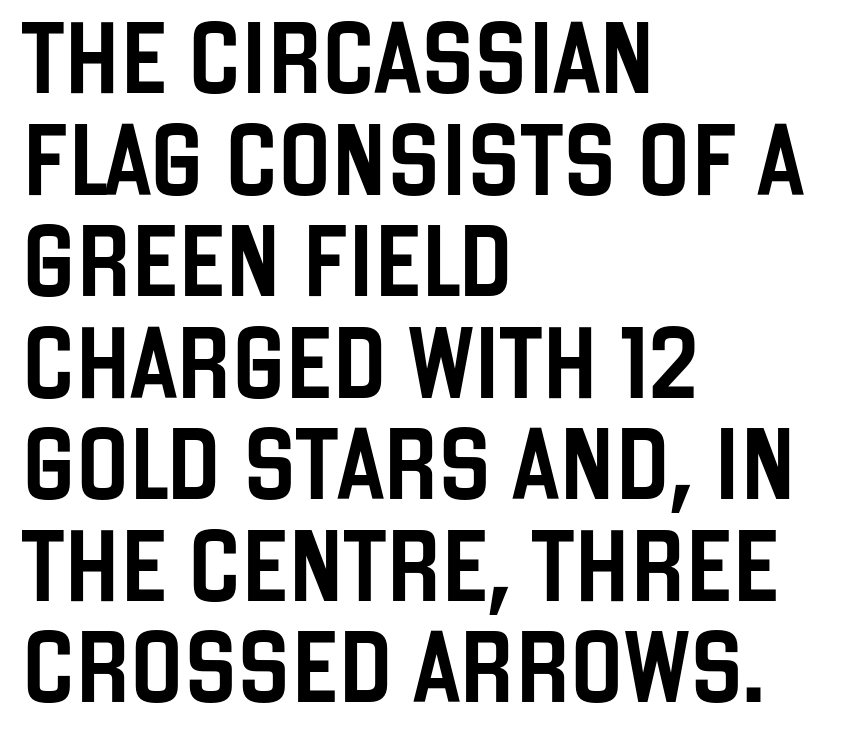
Q: Is the text italic (slanted)? A: No, it is upright.
Q: Is the typeface a serif or a sans-serif typeface? A: Sans-serif.
Q: Is the text underlined? A: No.
Q: How is the paragraph aligned? A: Left-aligned.
Q: Is the spacing between letters normal or unusually wide? A: Normal.
Q: Is the spacing between lines tight, normal or loose? A: Normal.
Q: Width (condensed, normal, or wide)? A: Condensed.
Q: Stroke contrast? A: Low.
Q: x-height? A: Large.
Q: Monospaced? A: No.
